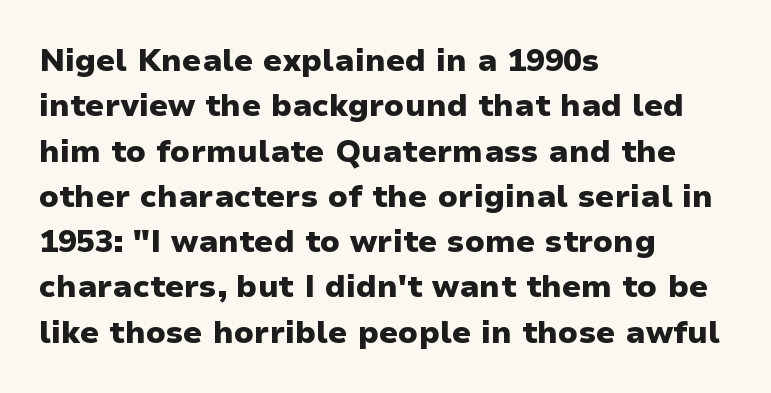
The image shows 31 px heavy sans-serif type, upright; set left-aligned, normal line spacing (1.46x), normal letter spacing, not underlined; low stroke contrast and a medium x-height.
